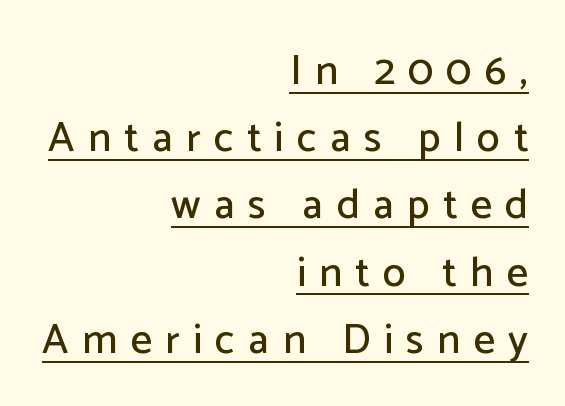
The rendering uses a moderate line-height, typical for paragraphs. Typeset ragged left — the right edge is the straight one. Think of a printed novel: that variable character pitch is what you see here. The passage shown is underscored from start to finish. Examine the stroke ends and you'll find no serifs.
